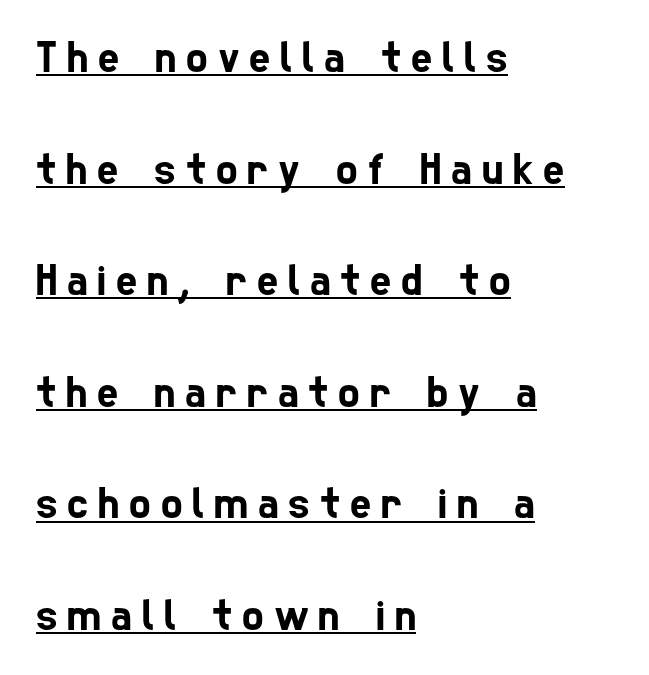
There is plenty of visible air inserted between adjacent glyphs. Leading is clearly above the norm, producing a sparse column. Caption: multi-line text, flush left, ragged right. Proportional: the letters do not fall into vertical columns. The characters display no serif detailing; their extremities are plain.
